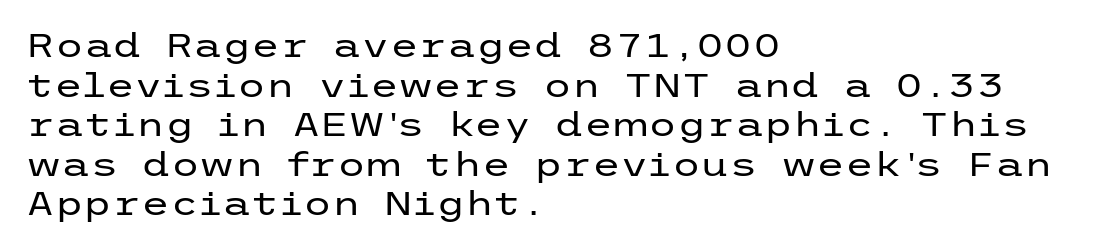
The image shows 33 px regular-weight, wide sans-serif type, upright; set left-aligned, line spacing 1.2x, normal letter spacing, not underlined; low stroke contrast and a medium x-height.
